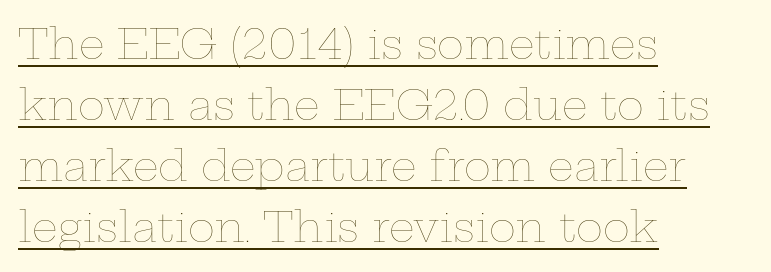
{"italic": "no", "bold": "no", "weight": "thin", "width": "wide", "stroke_contrast": "low", "x_height": "medium", "monospaced": "no", "underline": "yes", "align": "left", "line_spacing": "normal", "line_spacing_ratio": 1.49, "letter_spacing": "normal", "letter_spacing_em": 0.0, "glyph_px": 41}
